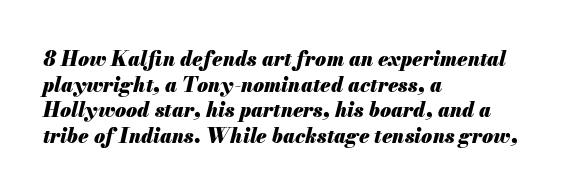
{"italic": "yes", "lean": "right", "slant_degrees": 13, "bold": "yes", "underline": "no", "align": "left", "line_spacing": "normal", "line_spacing_ratio": 1.28, "letter_spacing": "normal", "letter_spacing_em": 0.0, "glyph_px": 20}
